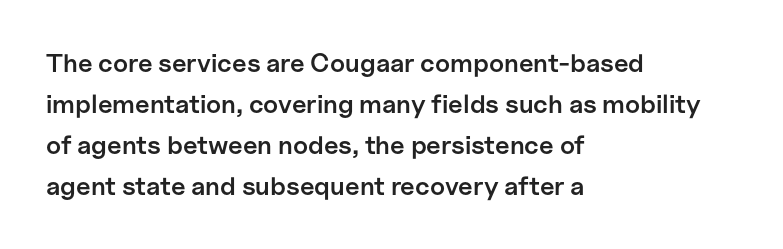
Bold? Not quite — semibold, heavier than regular but stopping short. In CSS terms this would be text-align: left. Does extra space separate the letters? No, they use regular spacing. How would I describe the line gaps? Plain and ordinary. Unlike italic type, these characters show no tilt at all. Honestly, there is no underline to notice here at all.
